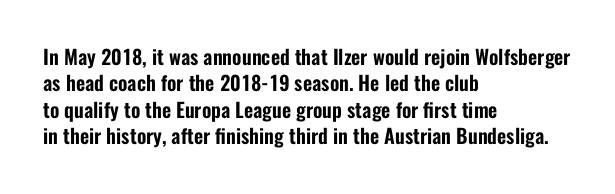
Q: Is the text italic (slanted)? A: No, it is upright.
Q: Is the text underlined? A: No.
Q: How is the paragraph aligned? A: Left-aligned.
Q: Is the spacing between letters normal or unusually wide? A: Normal.
Q: Is the spacing between lines tight, normal or loose? A: Normal.
